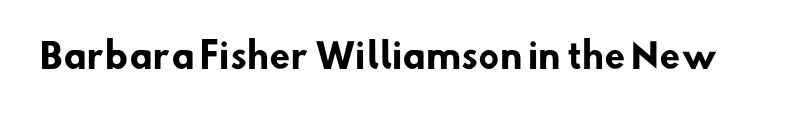
The image shows 34 px heavy sans-serif type; set normal letter spacing, not underlined; low stroke contrast and a small x-height.
